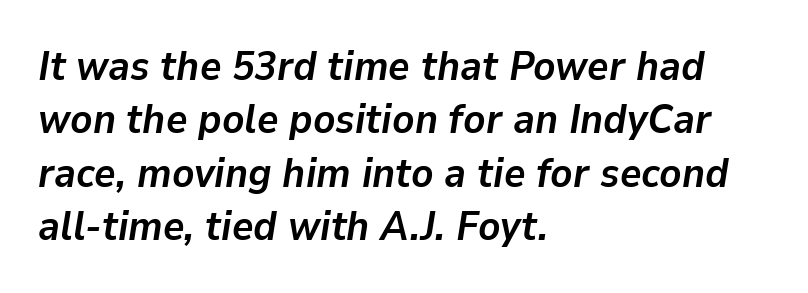
Q: Is the text bold? A: Yes.
Q: Is the text italic (slanted)? A: Yes, it leans right by about 9 degrees.
Q: Is the text underlined? A: No.
Q: How is the paragraph aligned? A: Left-aligned.
Q: Is the spacing between letters normal or unusually wide? A: Normal.
Q: Is the spacing between lines tight, normal or loose? A: Normal.
Q: Width (condensed, normal, or wide)? A: Normal.
Q: Stroke contrast? A: Low.
Q: x-height? A: Medium.
Q: Monospaced? A: No.
